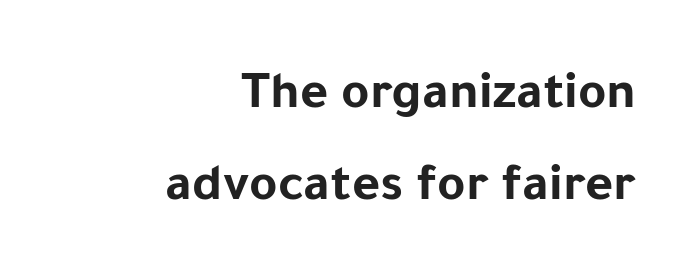
Q: Is the text bold? A: Yes.
Q: Is the text italic (slanted)? A: No, it is upright.
Q: Is the typeface a serif or a sans-serif typeface? A: Sans-serif.
Q: Is the text underlined? A: No.
Q: How is the paragraph aligned? A: Right-aligned.
Q: Is the spacing between letters normal or unusually wide? A: Normal.
Q: Is the spacing between lines tight, normal or loose? A: Normal.
Q: Width (condensed, normal, or wide)? A: Normal.
Q: Stroke contrast? A: Low.
Q: x-height? A: Medium.
Q: Monospaced? A: No.
